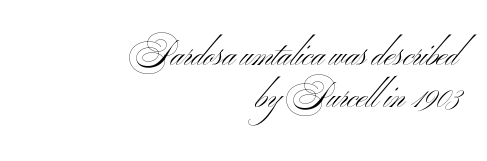
{"serif": "no", "bold": "no", "weight": "light", "width": "wide", "stroke_contrast": "medium", "x_height": "small", "monospaced": "no", "underline": "no", "align": "right", "line_spacing": "normal", "line_spacing_ratio": 1.28, "letter_spacing": "normal", "letter_spacing_em": 0.0, "glyph_px": 33}
